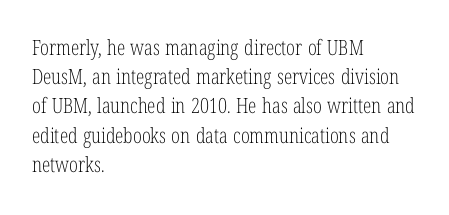
Q: Is the text bold? A: No.
Q: Is the text italic (slanted)? A: No, it is upright.
Q: Is the text underlined? A: No.
Q: How is the paragraph aligned? A: Left-aligned.
Q: Is the spacing between letters normal or unusually wide? A: Normal.
Q: Is the spacing between lines tight, normal or loose? A: Normal.
